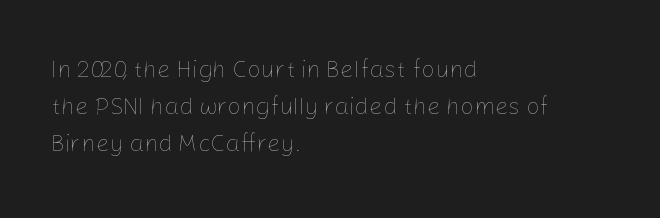
Q: Is the text bold? A: No.
Q: Is the text italic (slanted)? A: No, it is upright.
Q: Is the text underlined? A: No.
Q: How is the paragraph aligned? A: Left-aligned.
Q: Is the spacing between letters normal or unusually wide? A: Normal.
Q: Is the spacing between lines tight, normal or loose? A: Normal.
